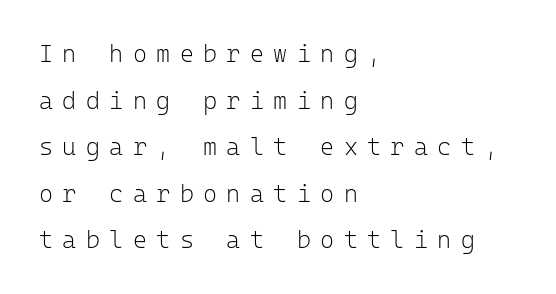
{"italic": "no", "bold": "no", "underline": "no", "align": "left", "line_spacing": "loose", "line_spacing_ratio": 1.94, "letter_spacing": "wide", "letter_spacing_em": 0.39, "glyph_px": 24}
